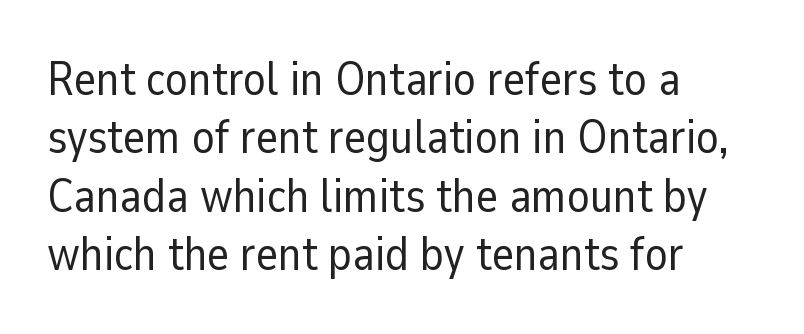
Q: Is the text bold? A: No.
Q: Is the text italic (slanted)? A: No, it is upright.
Q: Is the typeface a serif or a sans-serif typeface? A: Sans-serif.
Q: Is the text underlined? A: No.
Q: How is the paragraph aligned? A: Left-aligned.
Q: Is the spacing between letters normal or unusually wide? A: Normal.
Q: Width (condensed, normal, or wide)? A: Normal.
Q: Stroke contrast? A: Low.
Q: x-height? A: Medium.
Q: Monospaced? A: No.
